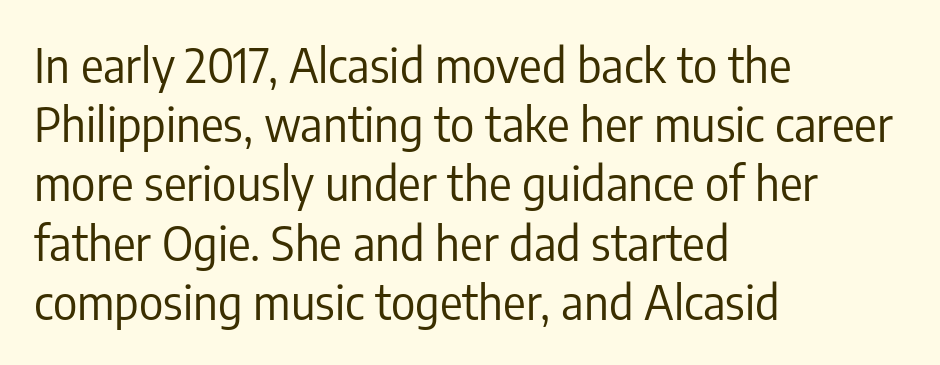
The image shows 47 px regular-weight, condensed sans-serif type, upright; set left-aligned, normal line spacing (1.26x), normal letter spacing, not underlined; low stroke contrast and a medium x-height.
